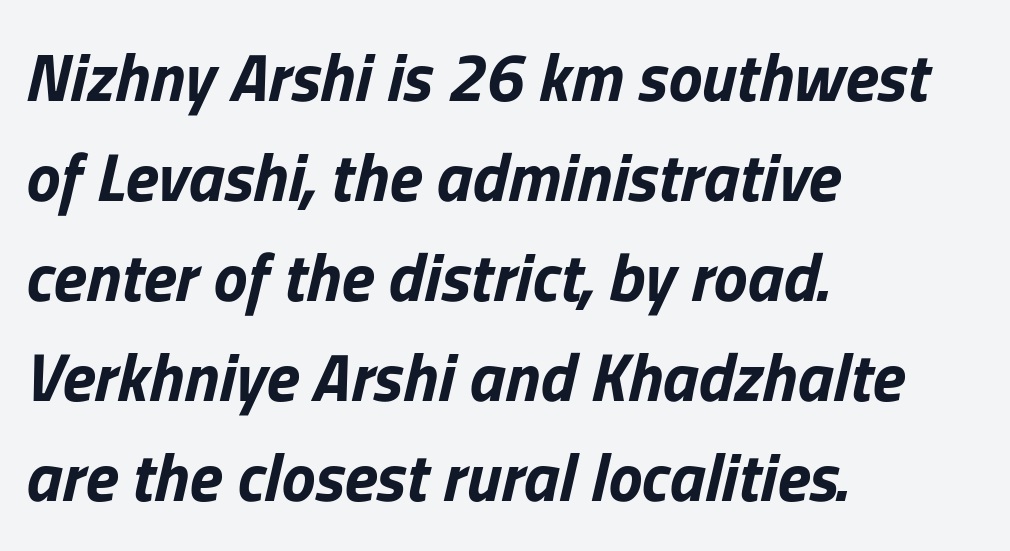
Q: Is the text bold? A: Yes.
Q: Is the text italic (slanted)? A: Yes, it leans right by about 13 degrees.
Q: Is the text underlined? A: No.
Q: How is the paragraph aligned? A: Left-aligned.
Q: Is the spacing between letters normal or unusually wide? A: Normal.
Q: Is the spacing between lines tight, normal or loose? A: Normal.
Q: Width (condensed, normal, or wide)? A: Normal.
Q: Stroke contrast? A: Low.
Q: x-height? A: Medium.
Q: Monospaced? A: No.
